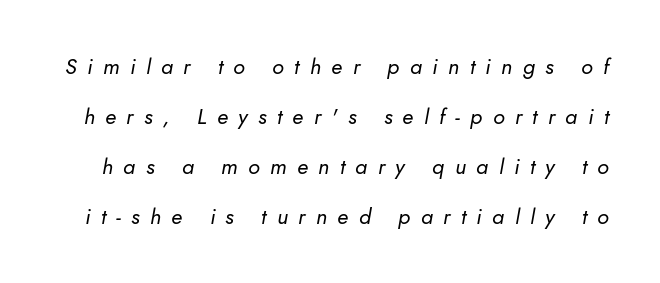
The image shows 22 px text type, italic (leaning right); set loose line spacing (2.27x), unusually wide letter spacing (+0.47 em), not underlined.
